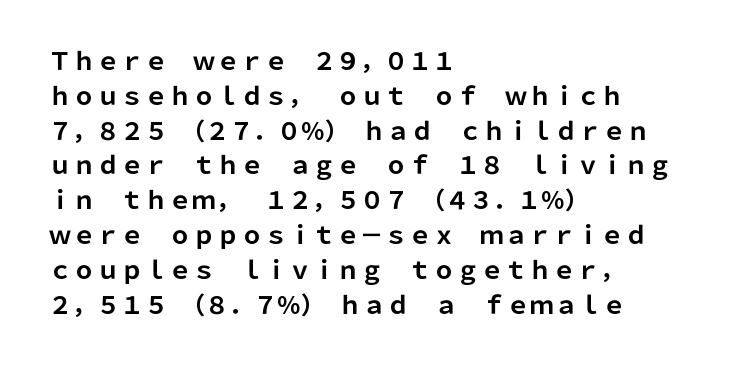
{"italic": "no", "bold": "yes", "underline": "no", "align": "left", "line_spacing": "normal", "line_spacing_ratio": 1.45, "letter_spacing": "normal", "letter_spacing_em": 0.0, "glyph_px": 24}
